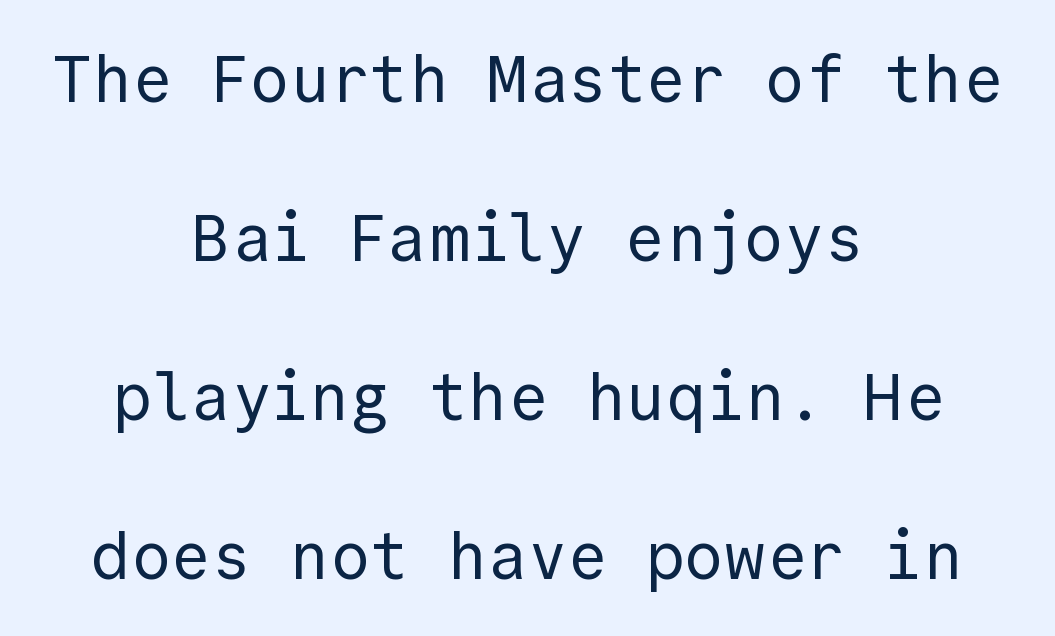
{"serif": "no", "italic": "no", "bold": "no", "weight": "regular", "width": "normal", "x_height": "medium", "monospaced": "yes", "underline": "no", "align": "center", "line_spacing": "loose", "line_spacing_ratio": 2.41, "letter_spacing": "normal", "letter_spacing_em": 0.0, "glyph_px": 66}
